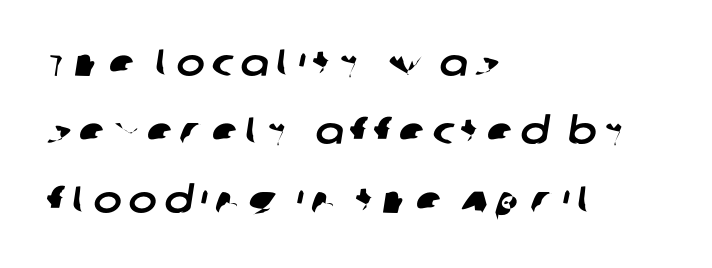
The image shows 38 px sans-serif type; set left-aligned, line spacing 1.8x, not underlined; low stroke contrast and a large x-height.
